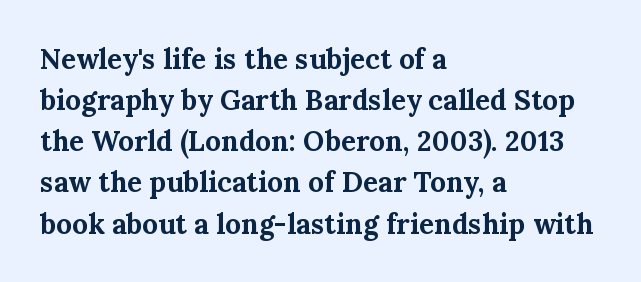
The image shows 28 px bold serif type, upright; set left-aligned, normal line spacing (1.47x), normal letter spacing, not underlined; medium stroke contrast and a medium x-height.
